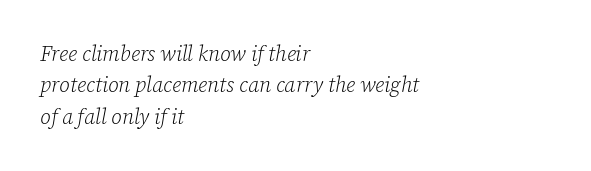
{"italic": "yes", "lean": "right", "slant_degrees": 12, "bold": "no", "underline": "no", "align": "left", "line_spacing": "normal", "line_spacing_ratio": 1.49, "letter_spacing": "normal", "letter_spacing_em": 0.0, "glyph_px": 21}
